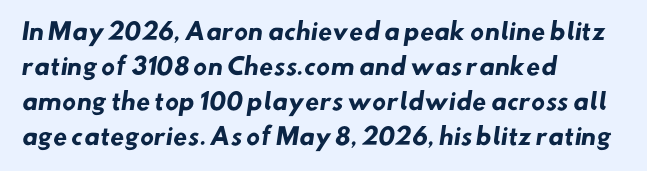
Q: Is the text bold? A: Yes.
Q: Is the text underlined? A: No.
Q: How is the paragraph aligned? A: Left-aligned.
Q: Is the spacing between letters normal or unusually wide? A: Normal.
Q: Is the spacing between lines tight, normal or loose? A: Normal.
